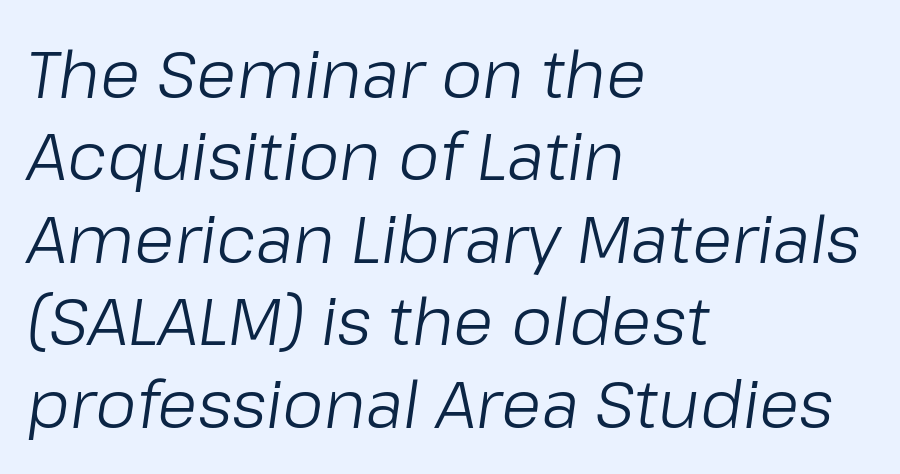
The image shows 66 px light type, italic (leaning right); set left-aligned, normal line spacing (1.25x), normal letter spacing, not underlined; low stroke contrast and a medium x-height.
